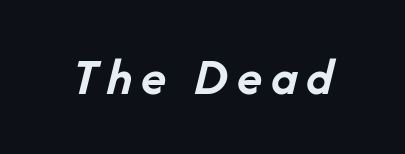
The axis of the letterforms is tilted away from vertical. The space beneath each line is pristine and unruled. Here the designer chose a conventional face with non-uniform glyph widths. I'd describe the lettering as bold — thick and assertive.
